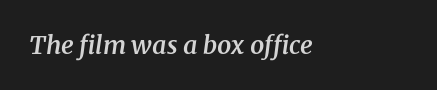
In terms of weight, the rendering is demibold, just under bold. Slanted lettering throughout. Horizontal alignment here is leftward, the default for most running prose. This sample uses plain, unmodified letter spacing. Bare-footed words on every line.
